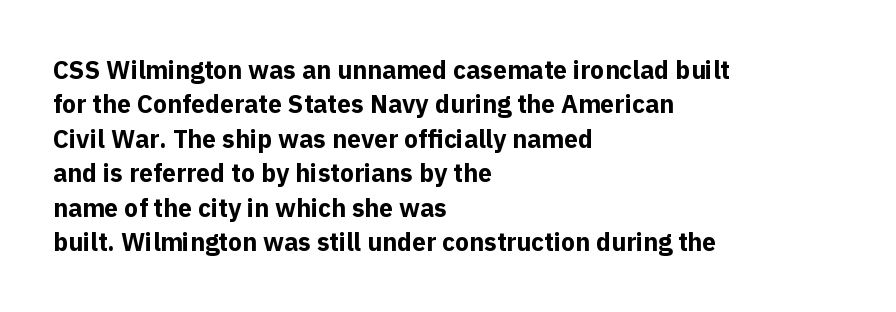
Plain, unruled lines of type. Italic: no, the glyphs are upright roman. The face used here has the dense, thick strokes of a bold. Compared with typical paragraphs, the rows here are spaced about the same. The paragraph has a hard left edge and a soft right edge. Here the glyphs are tracked normally, forming tight word shapes.
